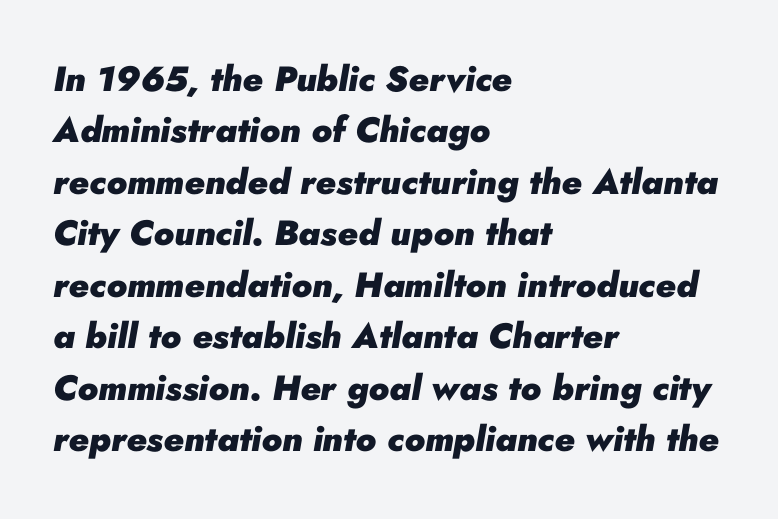
Set as a true bold cut, around the 700 mark. A typesetter would call this zero additional tracking. The passage shown stacks its lines at a standard gap. The letters advance in unequal steps, a hallmark of proportional type.
